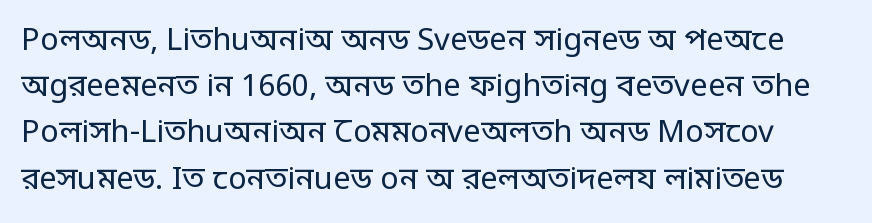
The image shows 31 px regular-weight, condensed sans-serif type, upright; set normal line spacing (1.49x), normal letter spacing, not underlined; low stroke contrast.
